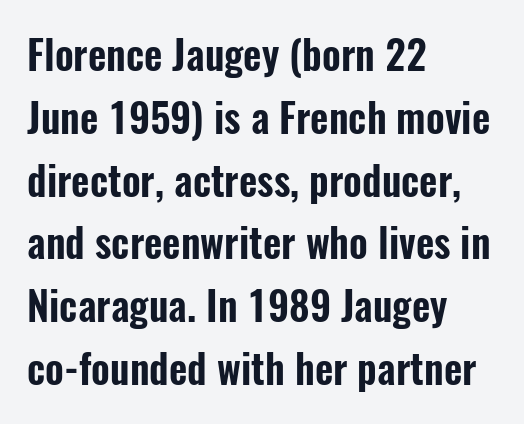
Quick note: interline space is typical. This sample uses a sans-serif face. Nothing unusual about the tracking: characters are spaced as the font intends. These lines were composed using upright roman letters.
